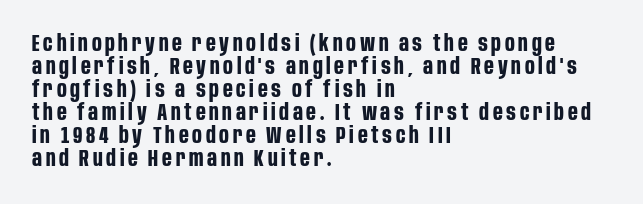
{"italic": "no", "bold": "yes", "underline": "no", "align": "left", "line_spacing": "tight", "line_spacing_ratio": 1.0, "glyph_px": 23}
